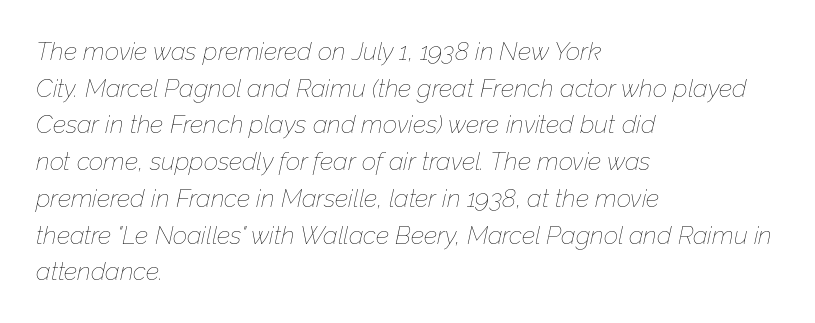
{"italic": "yes", "lean": "right", "slant_degrees": 12, "bold": "no", "underline": "no", "align": "left", "line_spacing": "normal", "line_spacing_ratio": 1.47, "letter_spacing": "normal", "letter_spacing_em": 0.0, "glyph_px": 25}
